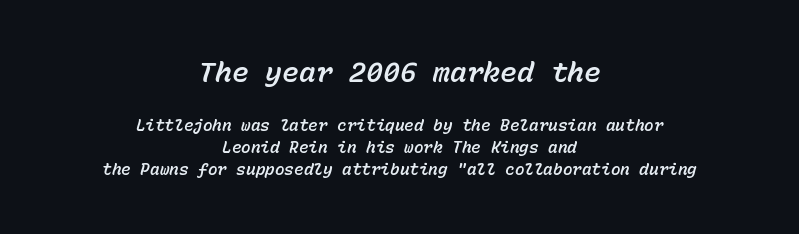
Q: Is the text italic (slanted)? A: Yes, it leans right by about 15 degrees.
Q: Is the text underlined? A: No.
Q: How is the paragraph aligned? A: Centered.
Q: Is the spacing between letters normal or unusually wide? A: Normal.
Q: Is the spacing between lines tight, normal or loose? A: Normal.
Q: Which block of text is set in a larger size, the first (top) or the second (bottom)? A: The first (top) one.
Q: Width (condensed, normal, or wide)? A: Normal.
Q: Stroke contrast? A: Low.
Q: x-height? A: Medium.
Q: Monospaced? A: Yes.
